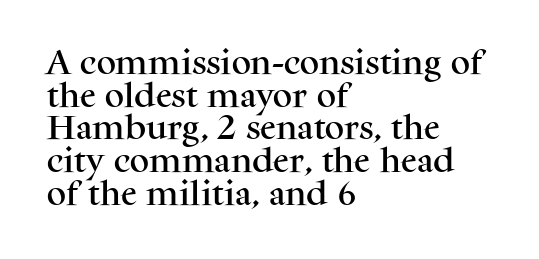
{"italic": "no", "underline": "no", "align": "left", "line_spacing_ratio": 1.21, "letter_spacing": "normal", "letter_spacing_em": 0.0, "glyph_px": 27}
